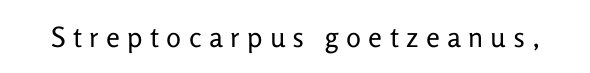
The image shows 28 px regular-weight sans-serif type, upright; set unusually wide letter spacing (+0.26 em), not underlined; low stroke contrast and a medium x-height.
